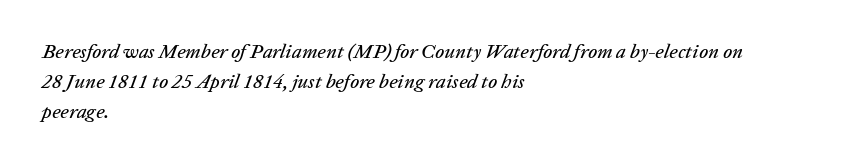
The image shows 20 px text type, italic (leaning right); set left-aligned, normal line spacing (1.49x), normal letter spacing, not underlined.
